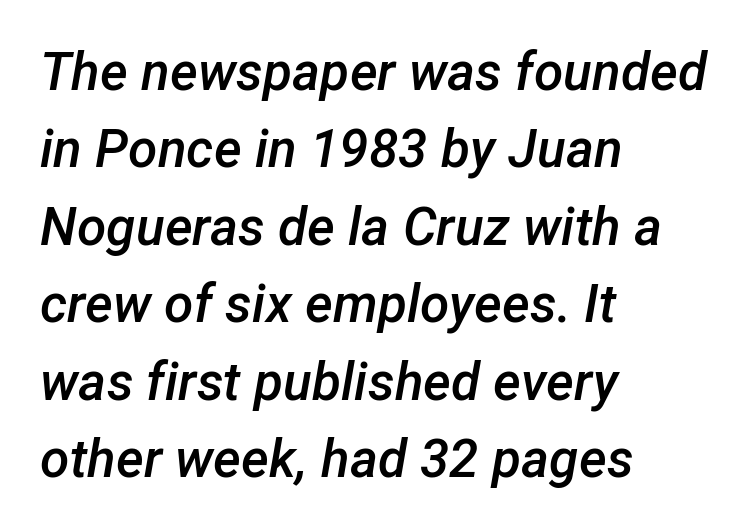
The image shows 53 px semibold type, italic (leaning right); set left-aligned, normal line spacing (1.46x), normal letter spacing, not underlined; low stroke contrast and a medium x-height.
